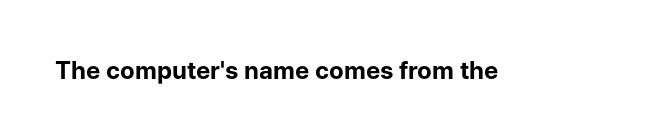
What stands out about the letter spacing? Nothing — it is the standard amount. Upright lettering throughout. Bold? Absolutely — the strokes are thick and heavy. The glyphs are unaccompanied by any horizontal stroke below them.
